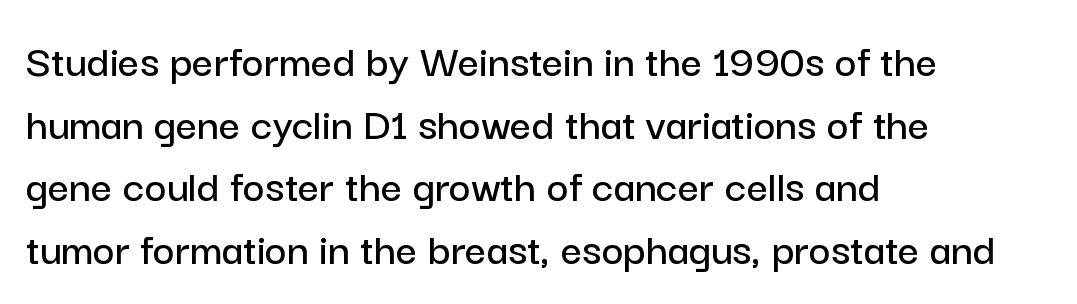
{"serif": "no", "italic": "no", "width": "normal", "stroke_contrast": "low", "x_height": "medium", "monospaced": "no", "underline": "no", "align": "left", "line_spacing": "normal", "line_spacing_ratio": 1.33, "letter_spacing": "normal", "letter_spacing_em": 0.0, "glyph_px": 47}
